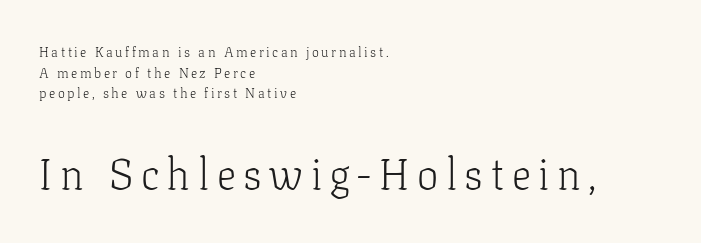
Q: Is the text bold? A: No.
Q: Is the text italic (slanted)? A: No, it is upright.
Q: Is the typeface a serif or a sans-serif typeface? A: Serif.
Q: Is the text underlined? A: No.
Q: How is the paragraph aligned? A: Left-aligned.
Q: Is the spacing between lines tight, normal or loose? A: Normal.
Q: Which block of text is set in a larger size, the first (top) or the second (bottom)? A: The second (bottom) one.
Q: Width (condensed, normal, or wide)? A: Normal.
Q: Stroke contrast? A: Low.
Q: x-height? A: Medium.
Q: Monospaced? A: No.
